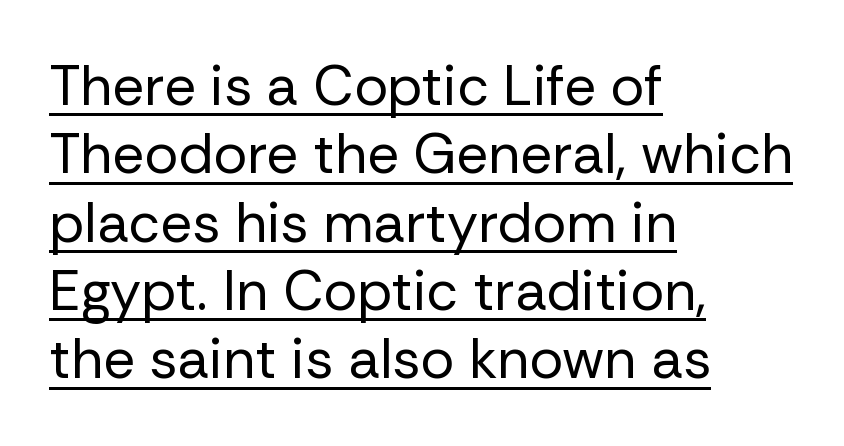
Each line starts at the same left margin while the right side varies. A light-to-regular cut is what we see here. The rendering shows plain stroke endings on the letterforms — a sans-serif design. The font's upright variant was chosen for this text.
